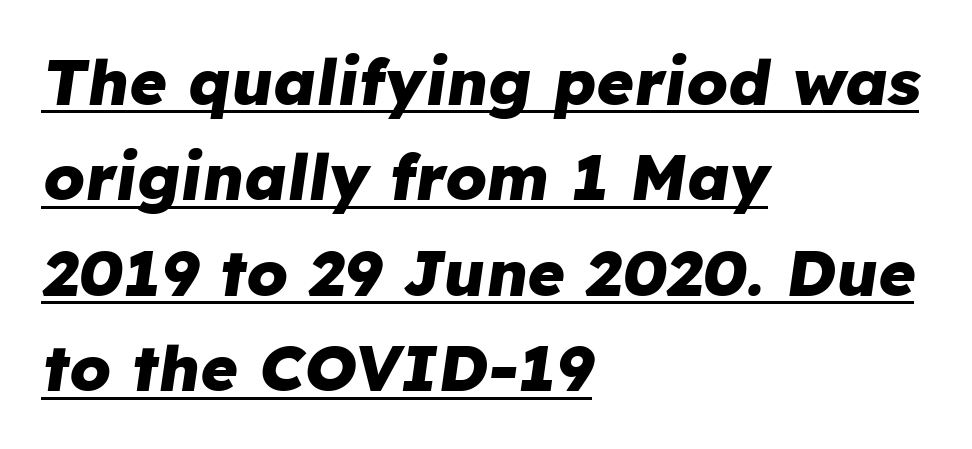
The image shows 64 px heavy type, italic (leaning right); set left-aligned, normal line spacing (1.49x), normal letter spacing, underlined; low stroke contrast and a medium x-height.
